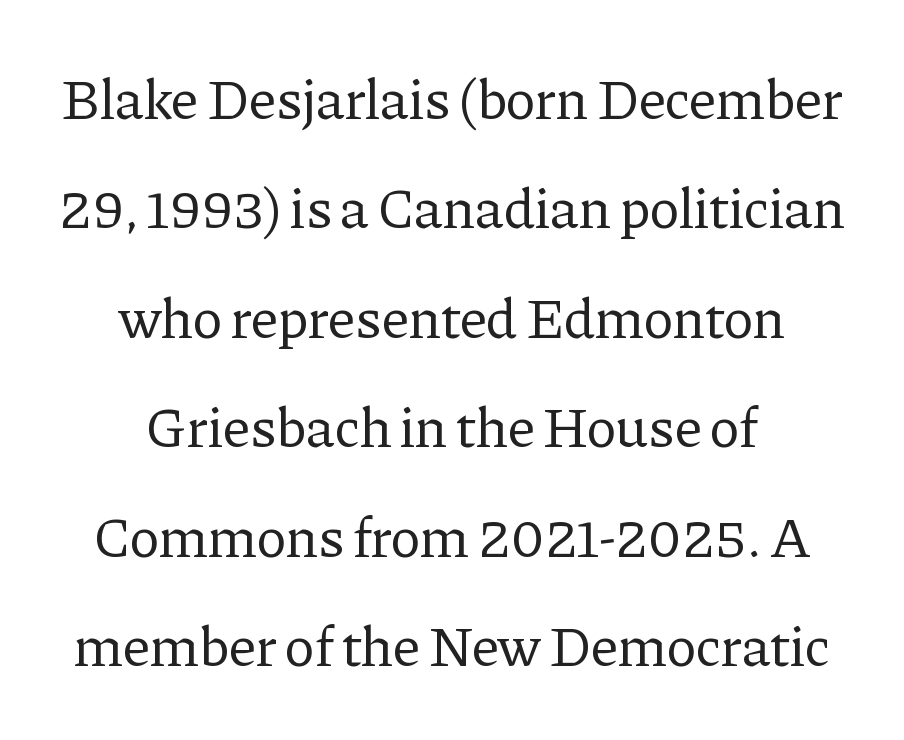
The image shows 57 px regular-weight serif type, upright; set centered, loose line spacing (1.92x), normal letter spacing, not underlined; low stroke contrast and a medium x-height.
